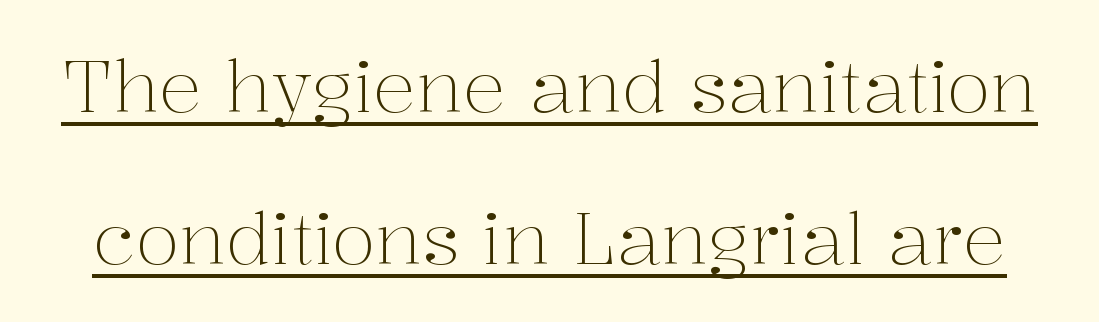
Q: Is the text bold? A: No.
Q: Is the text italic (slanted)? A: No, it is upright.
Q: Is the typeface a serif or a sans-serif typeface? A: Serif.
Q: Is the text underlined? A: Yes.
Q: Is the spacing between letters normal or unusually wide? A: Normal.
Q: Is the spacing between lines tight, normal or loose? A: Loose.
Q: Width (condensed, normal, or wide)? A: Normal.
Q: Stroke contrast? A: Medium.
Q: x-height? A: Medium.
Q: Monospaced? A: No.
